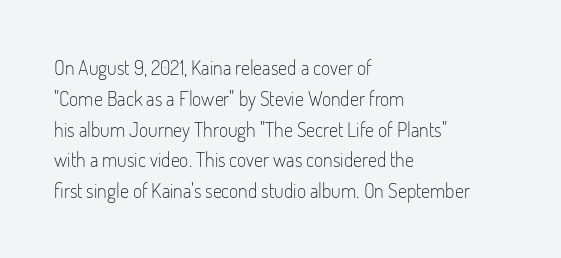
Unmarked baselines from the first word to the last. Between one letter and the next there's only the usual sliver of space. Left-aligned paragraph, ragged on the right. Compared with typical paragraphs, the rows here are spaced about the same. It's the straight-up-and-down kind of type.
